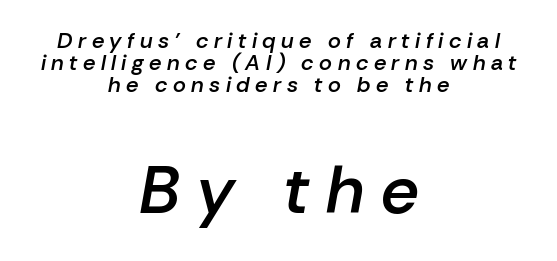
{"italic": "yes", "lean": "right", "slant_degrees": 10, "bold": "semi", "weight": "semibold", "width": "normal", "stroke_contrast": "low", "x_height": "medium", "monospaced": "no", "underline": "no", "align": "center", "line_spacing": "tight", "line_spacing_ratio": 1.01, "letter_spacing": "wide", "letter_spacing_em": 0.25, "larger_block": "second", "size_ratio": 3.05, "glyph_px": 67}
